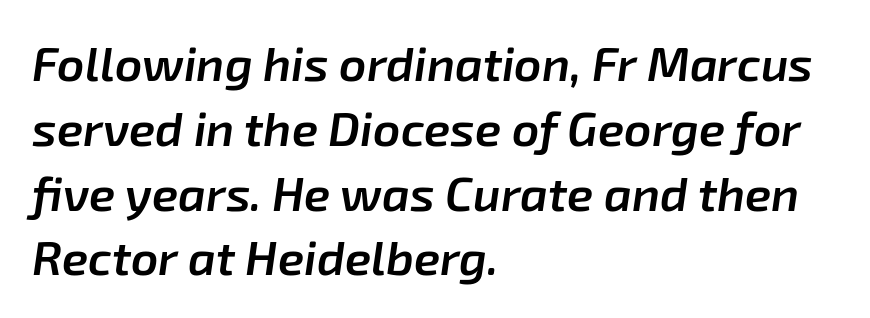
Q: Is the text bold? A: Semi-bold.
Q: Is the text italic (slanted)? A: Yes, it leans right by about 8 degrees.
Q: Is the text underlined? A: No.
Q: How is the paragraph aligned? A: Left-aligned.
Q: Is the spacing between letters normal or unusually wide? A: Normal.
Q: Is the spacing between lines tight, normal or loose? A: Normal.
Q: Width (condensed, normal, or wide)? A: Normal.
Q: Stroke contrast? A: Low.
Q: x-height? A: Medium.
Q: Monospaced? A: No.
